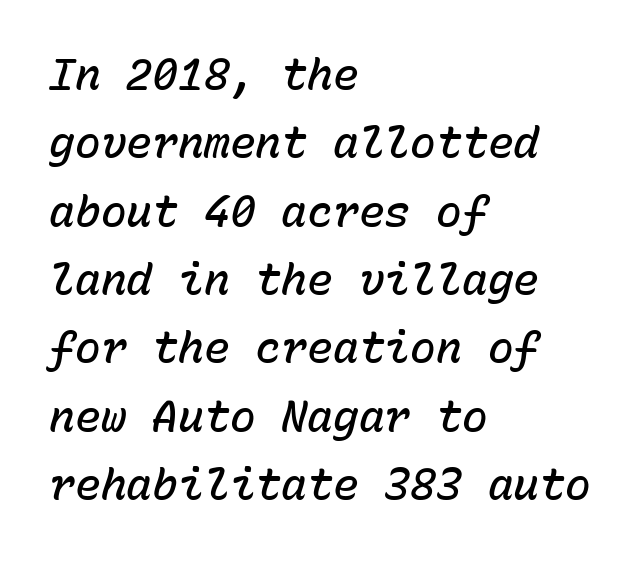
{"italic": "yes", "lean": "right", "slant_degrees": 15, "bold": "semi", "weight": "semibold", "width": "normal", "stroke_contrast": "low", "x_height": "medium", "monospaced": "yes", "underline": "no", "align": "left", "line_spacing": "normal", "line_spacing_ratio": 1.59, "letter_spacing": "normal", "letter_spacing_em": 0.0, "glyph_px": 43}
